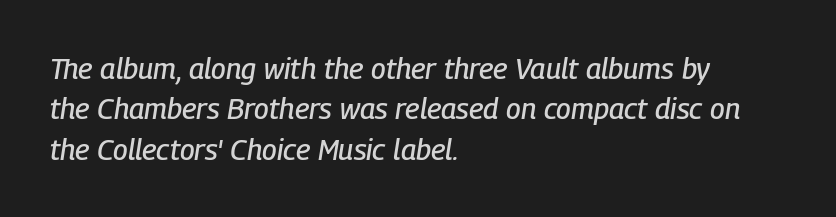
Q: Is the text italic (slanted)? A: Yes, it leans right by about 9 degrees.
Q: Is the text underlined? A: No.
Q: How is the paragraph aligned? A: Left-aligned.
Q: Is the spacing between letters normal or unusually wide? A: Normal.
Q: Is the spacing between lines tight, normal or loose? A: Normal.
Q: Width (condensed, normal, or wide)? A: Condensed.
Q: Stroke contrast? A: Low.
Q: x-height? A: Medium.
Q: Monospaced? A: No.
